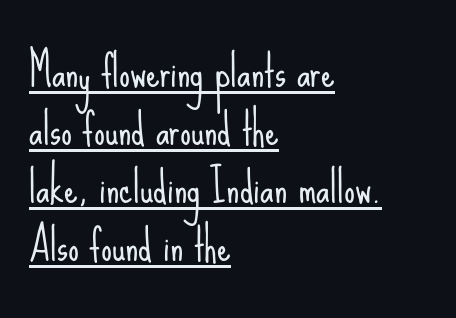
Q: Is the text bold? A: No.
Q: Is the text italic (slanted)? A: No, it is upright.
Q: Is the typeface a serif or a sans-serif typeface? A: Sans-serif.
Q: Is the text underlined? A: Yes.
Q: How is the paragraph aligned? A: Left-aligned.
Q: Is the spacing between letters normal or unusually wide? A: Normal.
Q: Is the spacing between lines tight, normal or loose? A: Normal.
Q: Width (condensed, normal, or wide)? A: Condensed.
Q: Stroke contrast? A: Low.
Q: x-height? A: Small.
Q: Monospaced? A: No.
